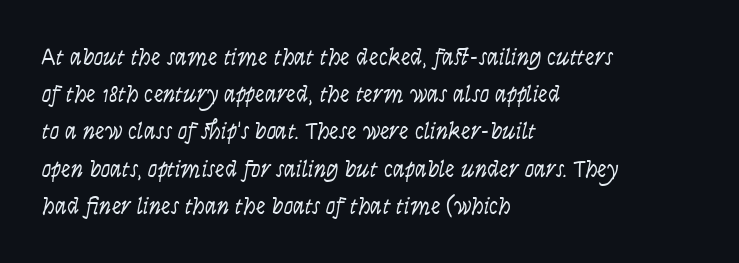
Q: Is the text bold? A: No.
Q: Is the text italic (slanted)? A: Yes.
Q: Is the text underlined? A: No.
Q: How is the paragraph aligned? A: Left-aligned.
Q: Is the spacing between letters normal or unusually wide? A: Normal.
Q: Is the spacing between lines tight, normal or loose? A: Normal.
